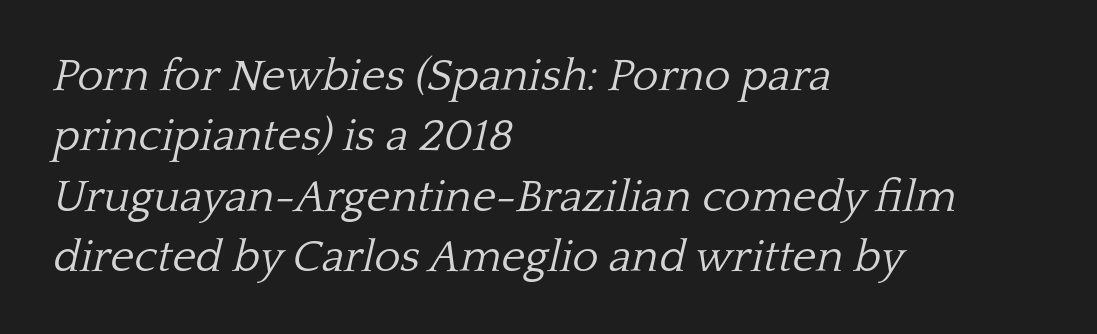
The image shows 45 px light serif type, italic (leaning right); set left-aligned, normal line spacing (1.34x), normal letter spacing, not underlined; low stroke contrast and a medium x-height.
